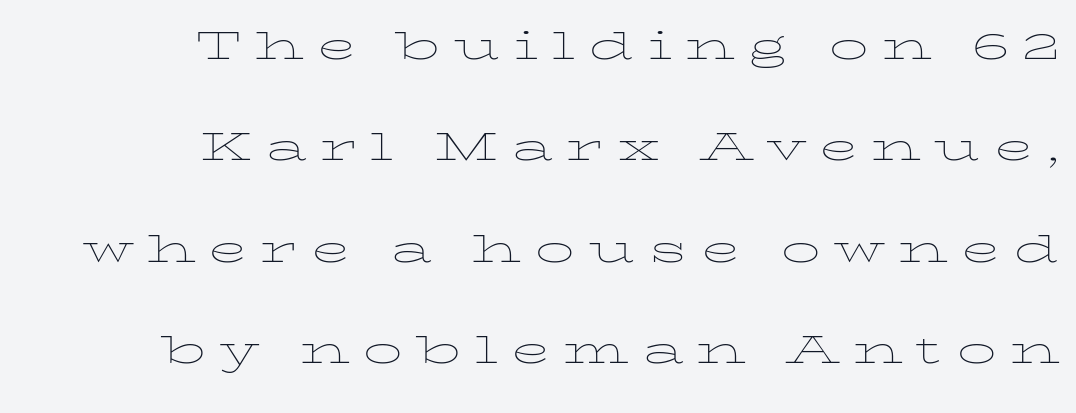
The letters advance in unequal steps, a hallmark of proportional type. Quick note: interline space is abundant. A clean baseline with only descenders dipping below it. Weight class: somewhere from thin through regular. Words appear elongated and porous because spacing is wide.
